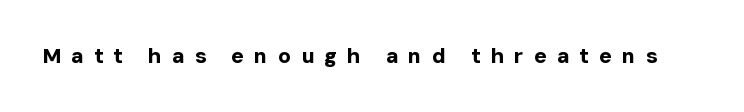
{"italic": "no", "bold": "yes", "underline": "no", "letter_spacing": "wide", "letter_spacing_em": 0.48, "glyph_px": 21}
